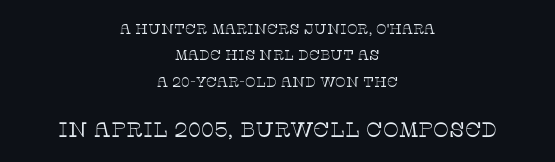
Q: Is the text bold? A: No.
Q: Is the text italic (slanted)? A: No, it is upright.
Q: Is the text underlined? A: No.
Q: How is the paragraph aligned? A: Centered.
Q: Is the spacing between letters normal or unusually wide? A: Normal.
Q: Which block of text is set in a larger size, the first (top) or the second (bottom)? A: The second (bottom) one.
